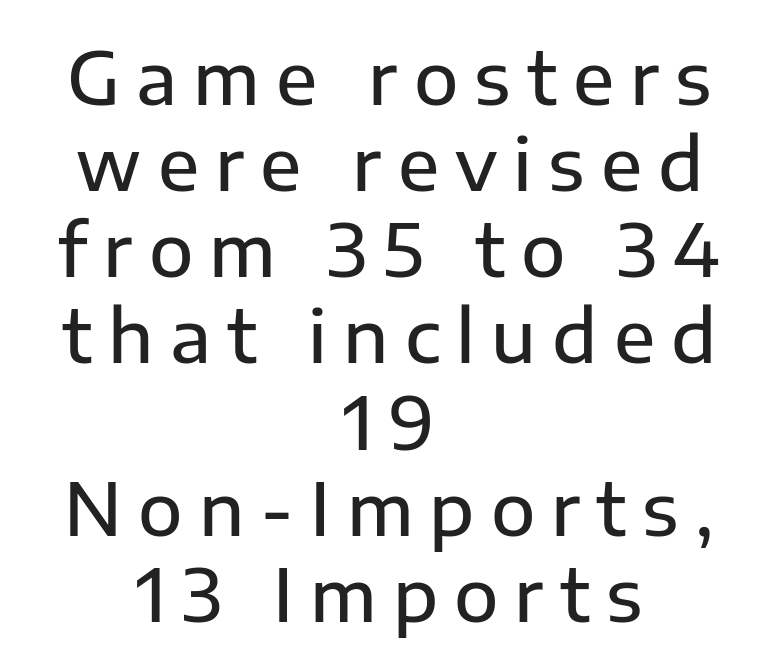
Q: Is the text italic (slanted)? A: No, it is upright.
Q: Is the typeface a serif or a sans-serif typeface? A: Sans-serif.
Q: Is the text underlined? A: No.
Q: How is the paragraph aligned? A: Centered.
Q: Is the spacing between letters normal or unusually wide? A: Unusually wide.
Q: Width (condensed, normal, or wide)? A: Normal.
Q: Stroke contrast? A: Low.
Q: x-height? A: Medium.
Q: Monospaced? A: No.
